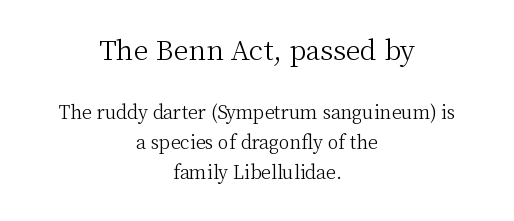
The image shows 27 px text type, upright; set centered, normal line spacing (1.68x), normal letter spacing, not underlined; the first (top) block is 1.5x larger.
